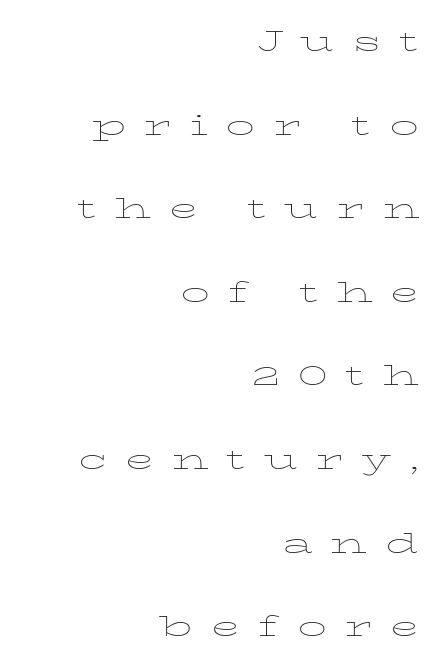
{"italic": "no", "bold": "no", "weight": "thin", "width": "wide", "stroke_contrast": "low", "x_height": "medium", "monospaced": "no", "underline": "no", "align": "right", "line_spacing": "loose", "line_spacing_ratio": 2.2, "letter_spacing": "wide", "letter_spacing_em": 0.47, "glyph_px": 38}
